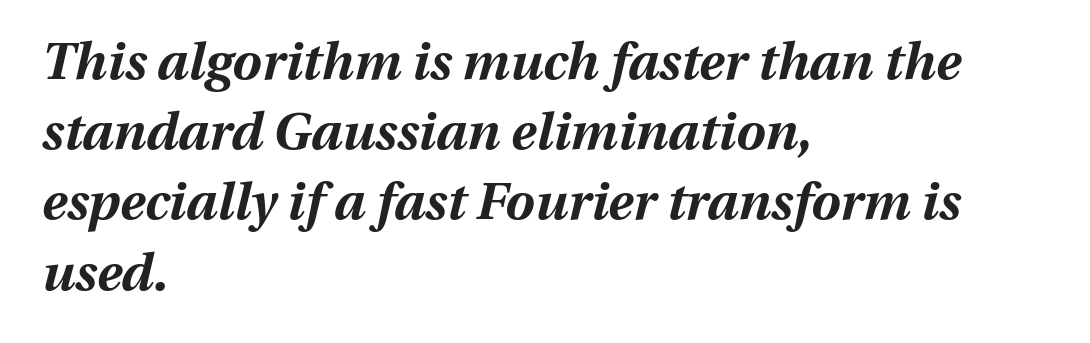
{"italic": "yes", "lean": "right", "slant_degrees": 13, "bold": "yes", "weight": "bold", "width": "normal", "stroke_contrast": "medium", "x_height": "medium", "monospaced": "no", "underline": "no", "align": "left", "line_spacing": "normal", "line_spacing_ratio": 1.35, "letter_spacing": "normal", "letter_spacing_em": 0.0, "glyph_px": 52}
